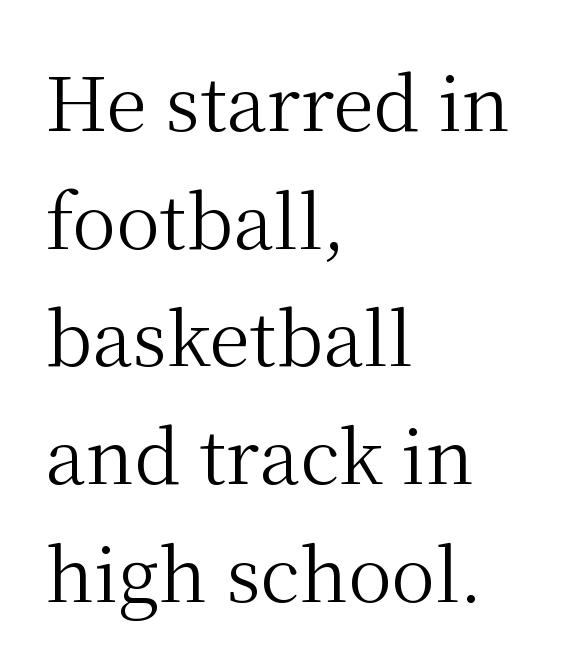
The image shows 74 px regular-weight serif type, upright; set left-aligned, normal line spacing (1.59x), normal letter spacing, not underlined; medium stroke contrast and a medium x-height.
